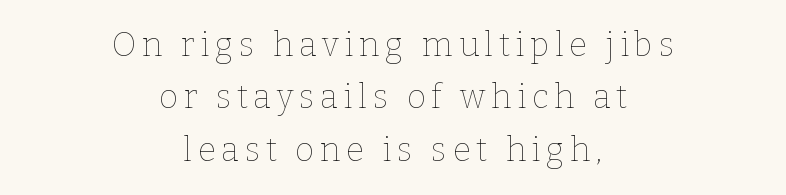
Style check: upright. Alignment: centered. Heft: none added — not bold. Type without underlining.
